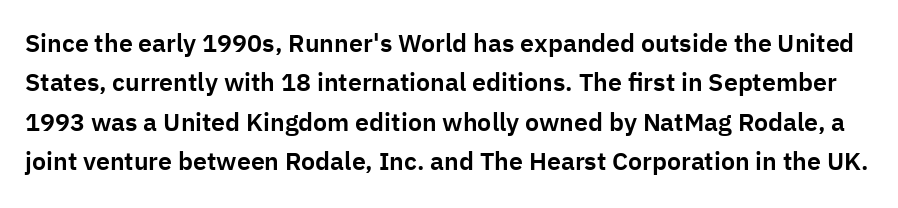
The letters stand straight up with perfectly vertical stems. The line-height multiplier appears to be the usual default. The string is rendered with underlining switched off. Students, note that the glyphs here touch the page at normal intervals.
